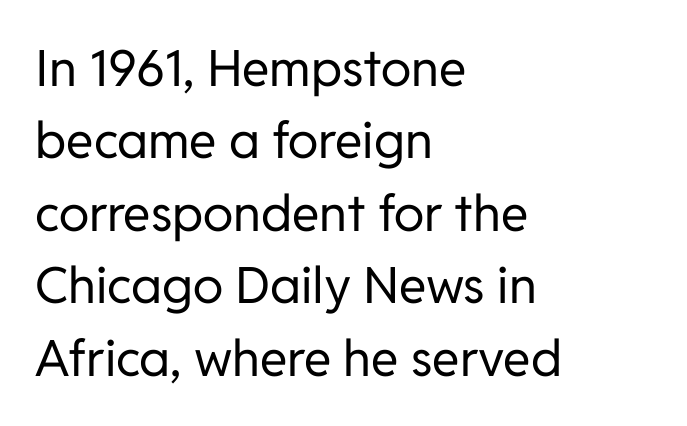
Q: Is the text bold? A: No.
Q: Is the text italic (slanted)? A: No, it is upright.
Q: Is the typeface a serif or a sans-serif typeface? A: Sans-serif.
Q: Is the text underlined? A: No.
Q: How is the paragraph aligned? A: Left-aligned.
Q: Is the spacing between letters normal or unusually wide? A: Normal.
Q: Is the spacing between lines tight, normal or loose? A: Normal.
Q: Width (condensed, normal, or wide)? A: Normal.
Q: Stroke contrast? A: Low.
Q: x-height? A: Medium.
Q: Monospaced? A: No.
